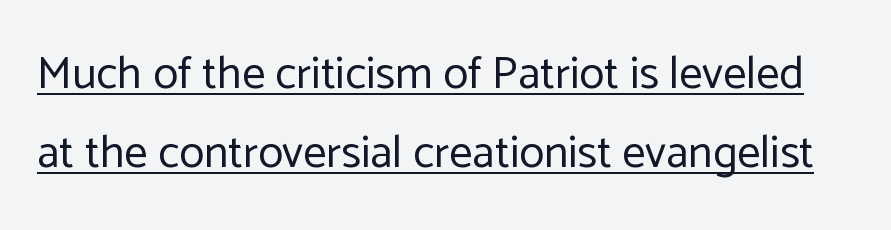
The words here are underlined. Type style note: lacks serifs. Is the letter spacing exaggerated? No — it looks like the ordinary default. Designer's note — italics off, roman on.
